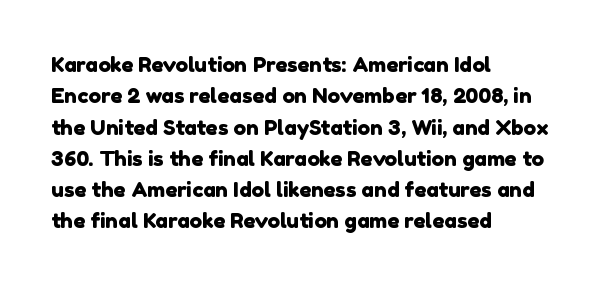
These lines keep a tight, regular rhythm from letter to letter. The rendering anchors every line to the left-hand side. Leading: standard. Clear beneath every line of the passage.
